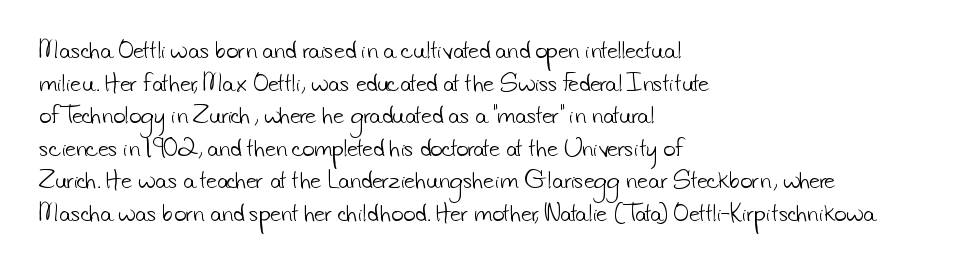
Q: Is the text bold? A: No.
Q: Is the text underlined? A: No.
Q: How is the paragraph aligned? A: Left-aligned.
Q: Is the spacing between letters normal or unusually wide? A: Normal.
Q: Is the spacing between lines tight, normal or loose? A: Normal.
